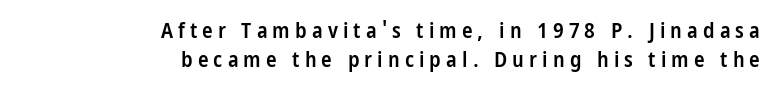
Vertically, the passage feels balanced, rows spaced as you'd expect. The letters are semibold — heavier than regular but short of a full bold. Horizontal alignment here is rightward, an uncommon choice for prose. The tracking jumps out immediately: characters are airy and widely separated. Descenders are the only things crossing below the line.
